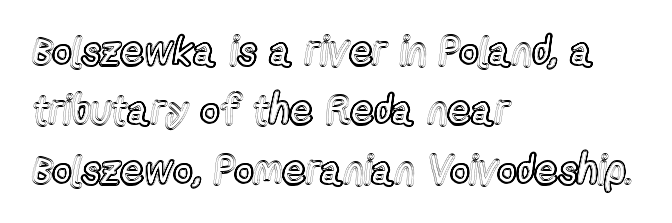
The image shows 41 px condensed type; set left-aligned, normal line spacing (1.45x), normal letter spacing, not underlined; a medium x-height.
